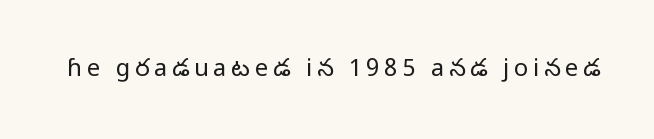
The image shows 24 px text type, upright; set not underlined.
